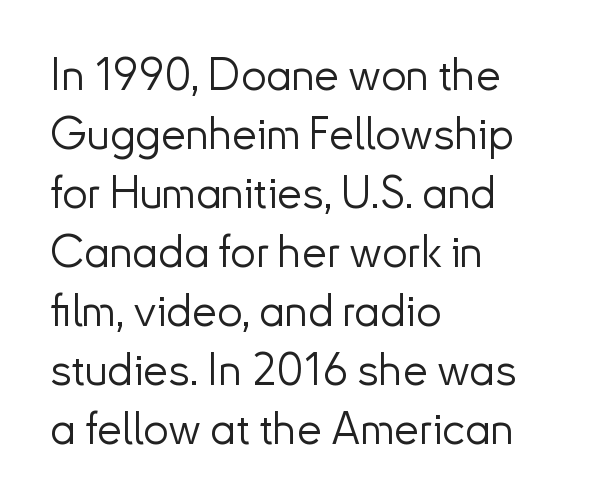
The image shows 45 px light sans-serif type, upright; set left-aligned, normal line spacing (1.31x), normal letter spacing, not underlined; low stroke contrast and a small x-height.
